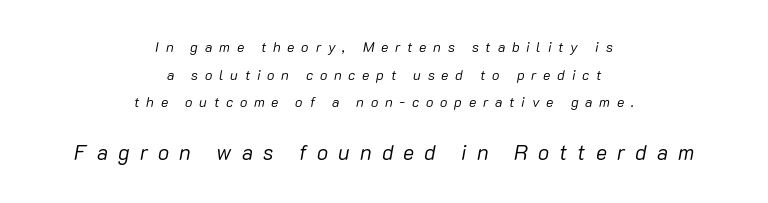
The image shows 21 px text type, italic (leaning right); set centered, loose line spacing (1.98x), unusually wide letter spacing (+0.48 em), not underlined; the second (bottom) block is 1.5x larger.
